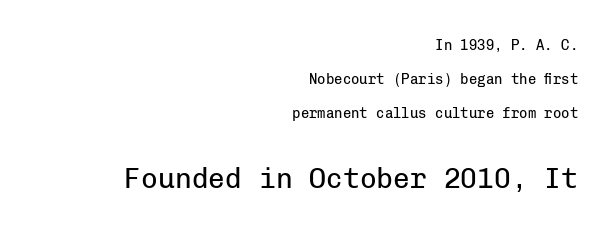
Q: Is the text bold? A: No.
Q: Is the text italic (slanted)? A: No, it is upright.
Q: Is the typeface a serif or a sans-serif typeface? A: Sans-serif.
Q: Is the text underlined? A: No.
Q: How is the paragraph aligned? A: Right-aligned.
Q: Is the spacing between letters normal or unusually wide? A: Normal.
Q: Is the spacing between lines tight, normal or loose? A: Loose.
Q: Which block of text is set in a larger size, the first (top) or the second (bottom)? A: The second (bottom) one.
Q: Width (condensed, normal, or wide)? A: Normal.
Q: Stroke contrast? A: Low.
Q: x-height? A: Medium.
Q: Monospaced? A: Yes.
